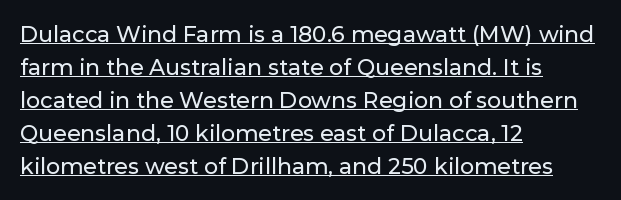
There is no visible air inserted between adjacent glyphs. Posture: upright roman. One glance says typical: line gaps are just what's usual. A typographer would call this underscored text.
